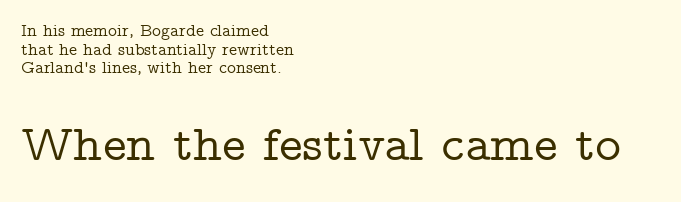
The image shows 50 px wide serif type, upright; set left-aligned, tight line spacing (1.1x), normal letter spacing, not underlined; the second (bottom) block is 2.94x larger; low stroke contrast and a medium x-height.
